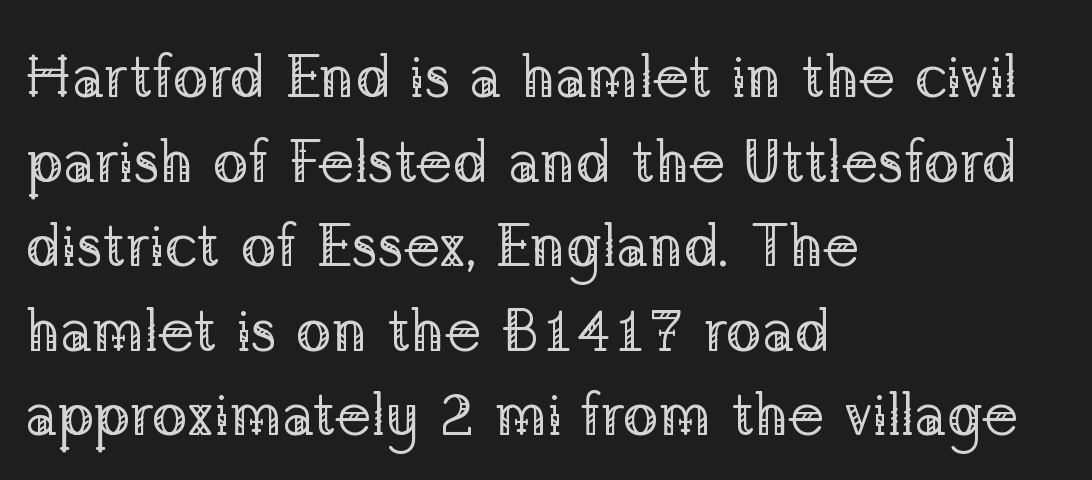
{"serif": "yes", "italic": "no", "bold": "no", "weight": "regular", "width": "normal", "stroke_contrast": "low", "x_height": "medium", "monospaced": "no", "underline": "no", "align": "left", "line_spacing": "normal", "line_spacing_ratio": 1.41, "letter_spacing": "normal", "letter_spacing_em": 0.0, "glyph_px": 60}
